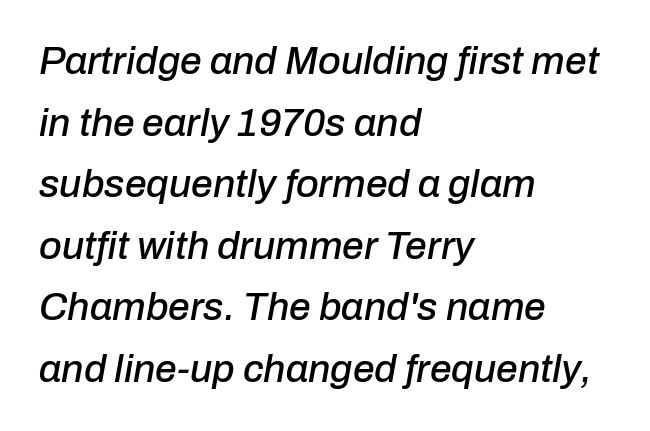
{"italic": "yes", "lean": "right", "slant_degrees": 10, "width": "normal", "stroke_contrast": "low", "x_height": "medium", "monospaced": "no", "underline": "no", "align": "left", "line_spacing": "normal", "line_spacing_ratio": 1.58, "letter_spacing": "normal", "letter_spacing_em": 0.0, "glyph_px": 39}
